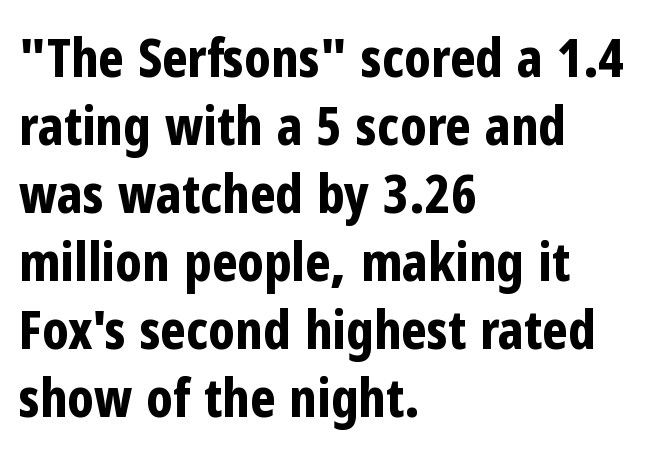
Q: Is the text bold? A: Yes.
Q: Is the text italic (slanted)? A: No, it is upright.
Q: Is the typeface a serif or a sans-serif typeface? A: Sans-serif.
Q: Is the text underlined? A: No.
Q: How is the paragraph aligned? A: Left-aligned.
Q: Is the spacing between letters normal or unusually wide? A: Normal.
Q: Is the spacing between lines tight, normal or loose? A: Normal.
Q: Width (condensed, normal, or wide)? A: Condensed.
Q: Stroke contrast? A: Low.
Q: x-height? A: Medium.
Q: Monospaced? A: No.
